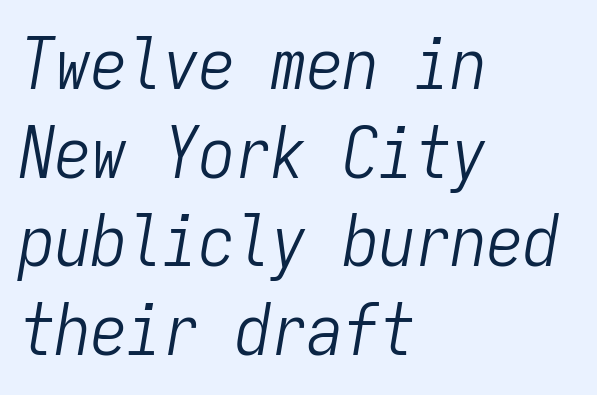
The image shows 72 px light, condensed type, italic (leaning right), monospaced; set left-aligned, line spacing 1.23x, normal letter spacing, not underlined; low stroke contrast and a medium x-height.
